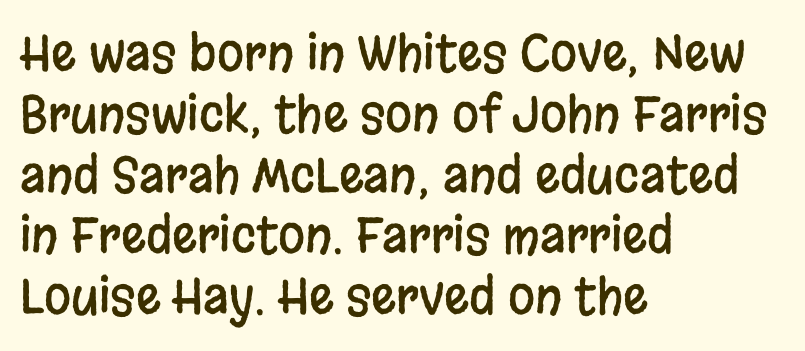
{"serif": "no", "italic": "no", "width": "condensed", "stroke_contrast": "low", "x_height": "large", "monospaced": "no", "underline": "no", "align": "left", "line_spacing_ratio": 1.24, "letter_spacing": "normal", "letter_spacing_em": 0.0, "glyph_px": 49}
